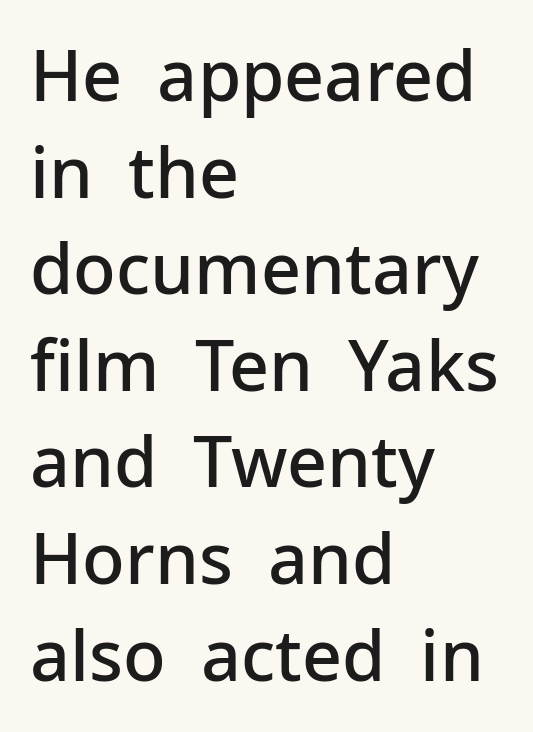
The image shows 70 px semibold sans-serif type, upright; set left-aligned, normal line spacing (1.38x), normal letter spacing, not underlined; low stroke contrast and a medium x-height.
